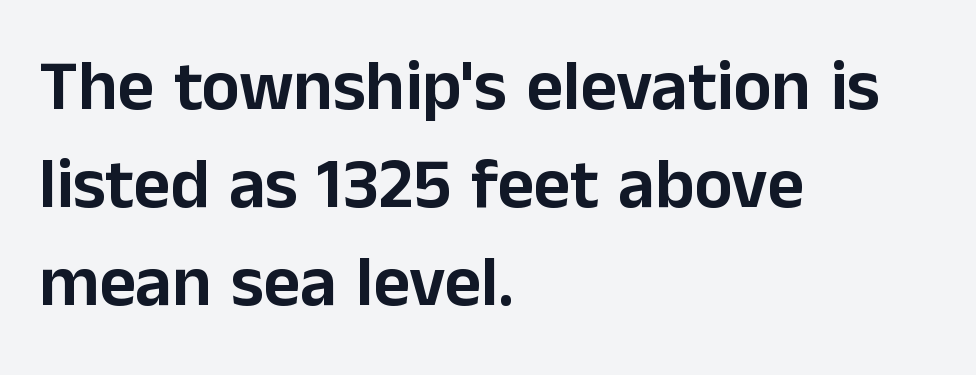
Q: Is the text italic (slanted)? A: No, it is upright.
Q: Is the typeface a serif or a sans-serif typeface? A: Sans-serif.
Q: Is the text underlined? A: No.
Q: How is the paragraph aligned? A: Left-aligned.
Q: Is the spacing between letters normal or unusually wide? A: Normal.
Q: Is the spacing between lines tight, normal or loose? A: Normal.
Q: Width (condensed, normal, or wide)? A: Normal.
Q: Stroke contrast? A: Low.
Q: x-height? A: Medium.
Q: Monospaced? A: No.
